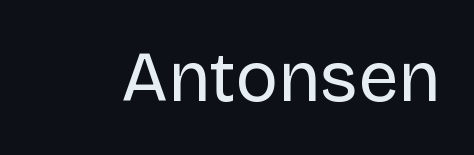
The image shows 71 px regular-weight sans-serif type, upright; set normal letter spacing, not underlined; low stroke contrast and a large x-height.
